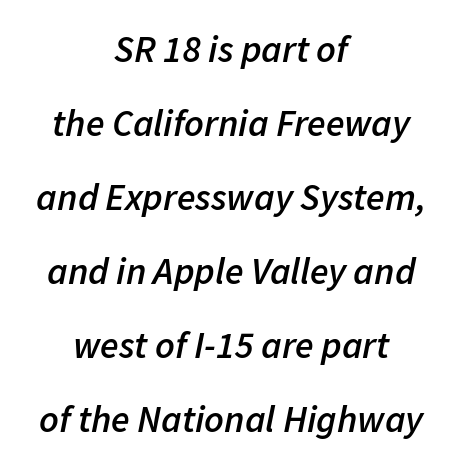
The image shows 38 px semibold type, italic (leaning right); set centered, loose line spacing (1.95x), normal letter spacing, not underlined; low stroke contrast and a medium x-height.
